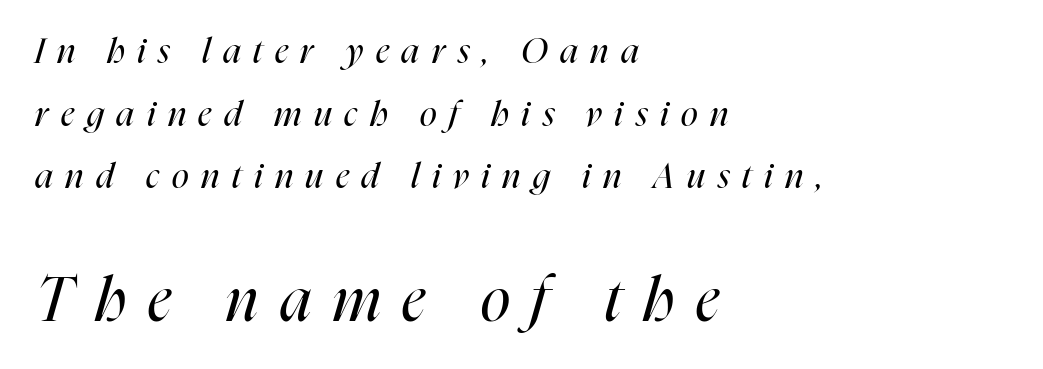
{"italic": "yes", "lean": "right", "slant_degrees": 16, "bold": "no", "weight": "regular", "width": "condensed", "stroke_contrast": "high", "x_height": "medium", "monospaced": "no", "underline": "no", "align": "left", "line_spacing_ratio": 1.79, "letter_spacing": "wide", "letter_spacing_em": 0.36, "larger_block": "second", "size_ratio": 1.74, "glyph_px": 61}
